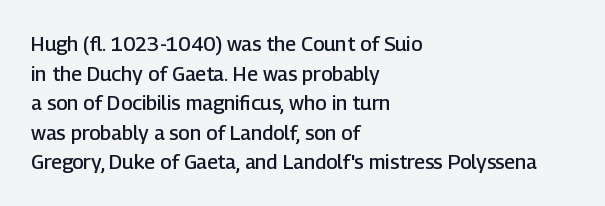
Q: Is the text bold? A: Semi-bold.
Q: Is the text italic (slanted)? A: No, it is upright.
Q: Is the text underlined? A: No.
Q: How is the paragraph aligned? A: Left-aligned.
Q: Is the spacing between letters normal or unusually wide? A: Normal.
Q: Is the spacing between lines tight, normal or loose? A: Normal.
